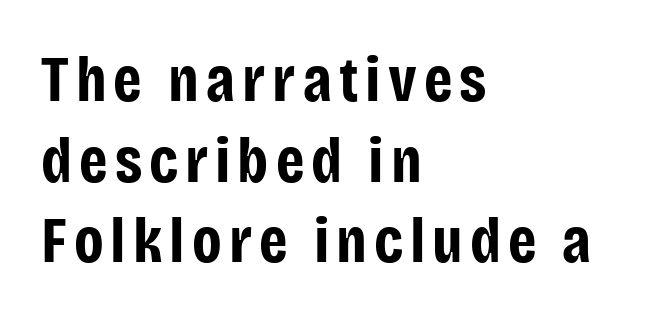
Which margin do the lines hug? The left one — the right edge is uneven. Serif or sans? Sans — the stroke terminals are bare. Italic? Not at all — the glyphs are vertical. Regular leading. Check the space under the baseline: it is left empty.
